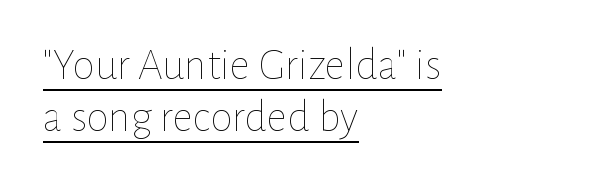
{"italic": "no", "bold": "no", "weight": "thin", "width": "normal", "stroke_contrast": "low", "x_height": "medium", "monospaced": "no", "underline": "yes", "align": "left", "line_spacing_ratio": 1.16, "letter_spacing": "normal", "letter_spacing_em": 0.0, "glyph_px": 45}
